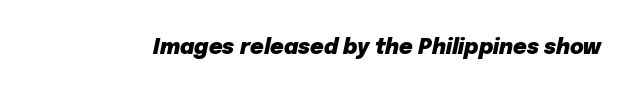
Q: Is the text bold? A: Yes.
Q: Is the text italic (slanted)? A: Yes, it leans right by about 12 degrees.
Q: Is the text underlined? A: No.
Q: Is the spacing between letters normal or unusually wide? A: Normal.
